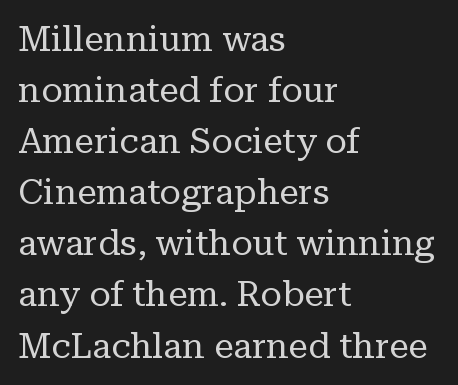
Q: Is the text bold? A: No.
Q: Is the text italic (slanted)? A: No, it is upright.
Q: Is the typeface a serif or a sans-serif typeface? A: Serif.
Q: Is the text underlined? A: No.
Q: How is the paragraph aligned? A: Left-aligned.
Q: Is the spacing between letters normal or unusually wide? A: Normal.
Q: Is the spacing between lines tight, normal or loose? A: Normal.
Q: Width (condensed, normal, or wide)? A: Normal.
Q: Stroke contrast? A: Low.
Q: x-height? A: Medium.
Q: Monospaced? A: No.
